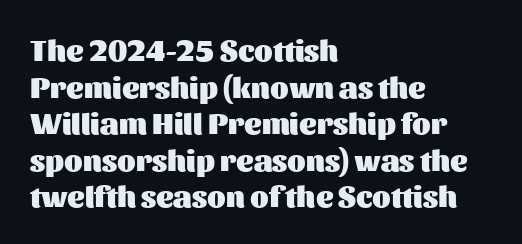
The image shows 30 px heavy sans-serif type, upright; set left-aligned, line spacing 1.22x, normal letter spacing, not underlined; medium stroke contrast and a medium x-height.
